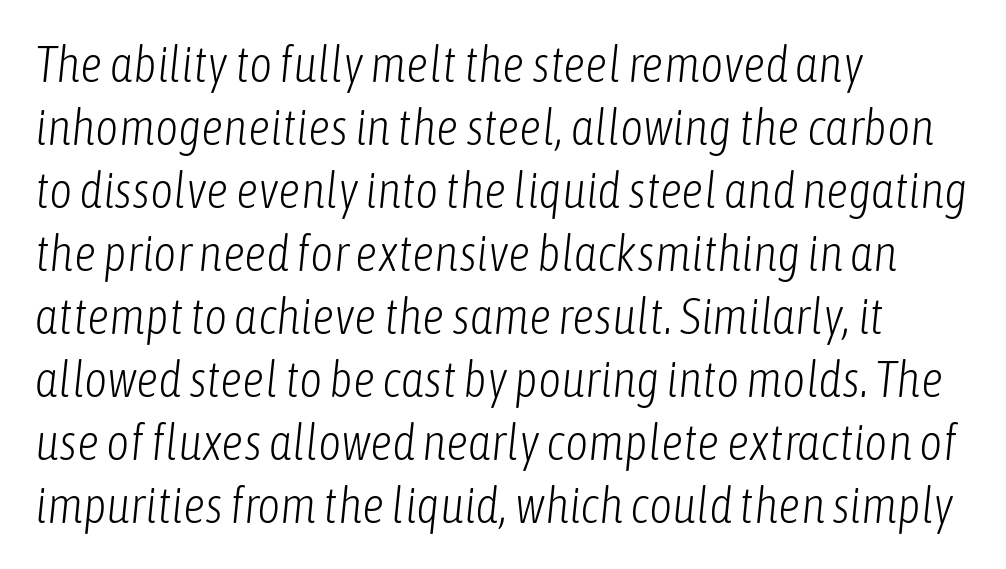
The image shows 50 px light, condensed type, italic (leaning right); set left-aligned, normal line spacing (1.26x), normal letter spacing, not underlined; low stroke contrast and a medium x-height.
